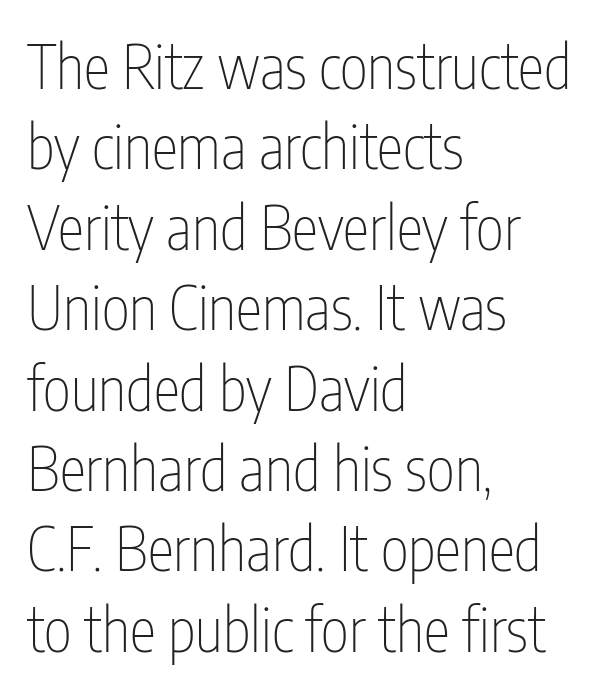
The image shows 60 px thin, condensed sans-serif type, upright; set left-aligned, normal line spacing (1.34x), normal letter spacing, not underlined; low stroke contrast and a medium x-height.
